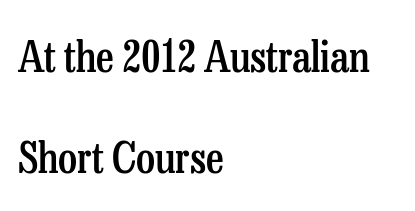
The image shows 43 px semibold, condensed serif type, upright; set left-aligned, loose line spacing (2.36x), normal letter spacing, not underlined; low stroke contrast and a medium x-height.
